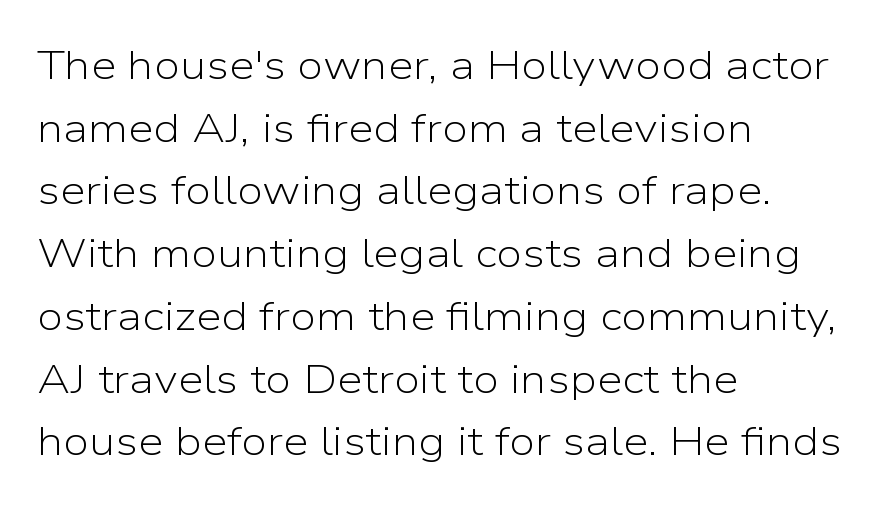
The image shows 41 px light sans-serif type, upright; set left-aligned, normal line spacing (1.53x), normal letter spacing, not underlined; low stroke contrast and a medium x-height.
